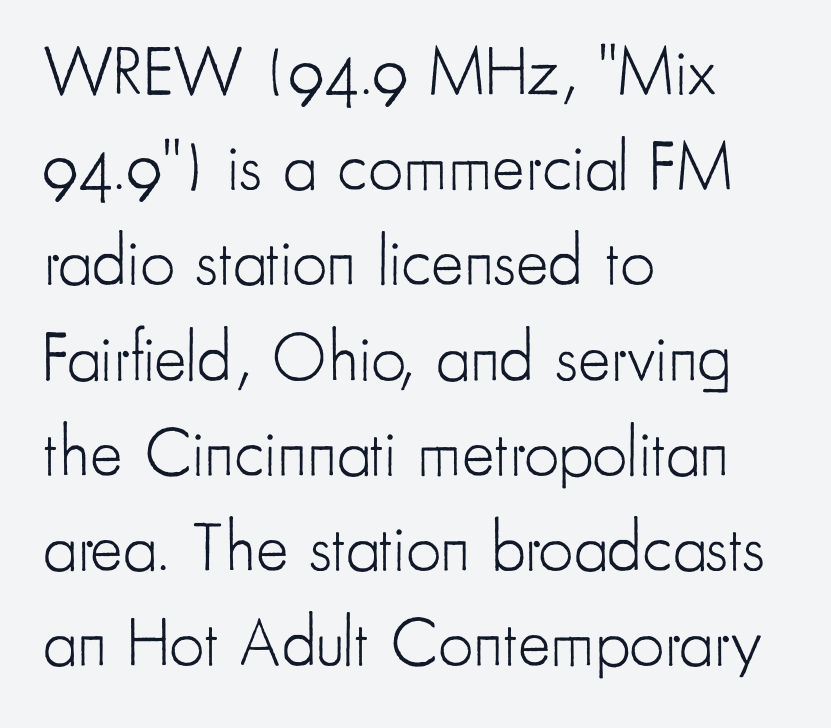
{"serif": "no", "italic": "no", "bold": "no", "weight": "light", "width": "condensed", "stroke_contrast": "low", "x_height": "small", "monospaced": "no", "underline": "no", "align": "left", "line_spacing": "normal", "line_spacing_ratio": 1.38, "letter_spacing": "normal", "letter_spacing_em": 0.0, "glyph_px": 69}
